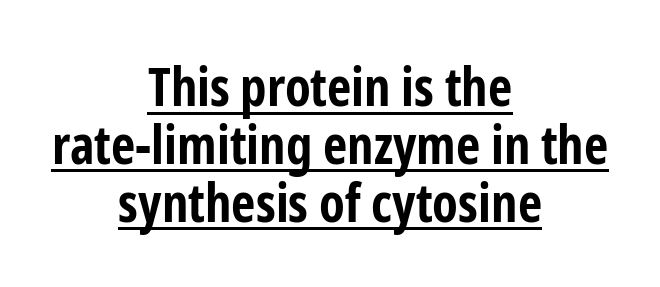
The lines are quadded center. A typesetter would call this proportional, since set widths differ per character. This sample uses plain, unmodified letter spacing. These words are printed bold, with thick strokes throughout. A typesetter would call this leading minimal, almost set solid.
